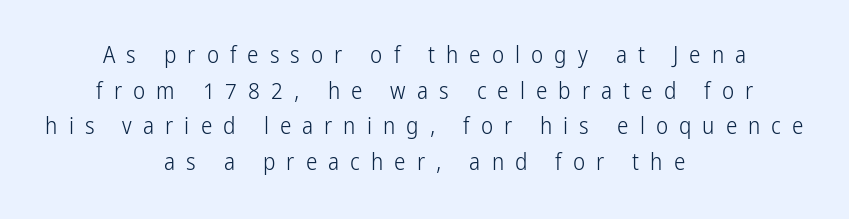
Q: Is the text bold? A: No.
Q: Is the text italic (slanted)? A: No, it is upright.
Q: Is the text underlined? A: No.
Q: How is the paragraph aligned? A: Centered.
Q: Is the spacing between letters normal or unusually wide? A: Unusually wide.
Q: Is the spacing between lines tight, normal or loose? A: Normal.
